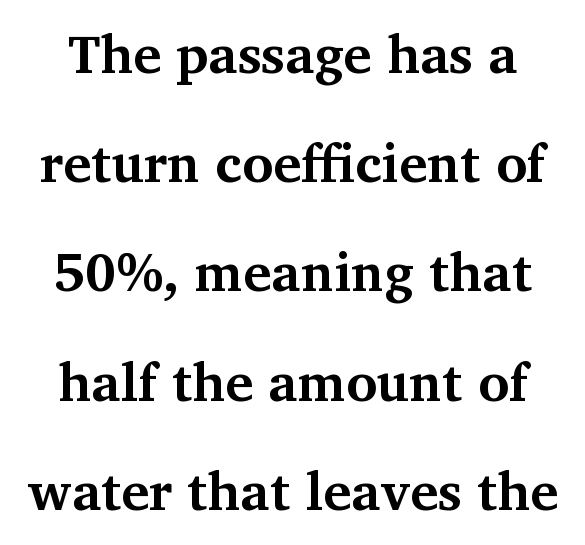
{"serif": "yes", "italic": "no", "bold": "yes", "weight": "bold", "width": "normal", "stroke_contrast": "medium", "x_height": "medium", "monospaced": "no", "underline": "no", "line_spacing": "loose", "line_spacing_ratio": 2.06, "letter_spacing": "normal", "letter_spacing_em": 0.0, "glyph_px": 53}
